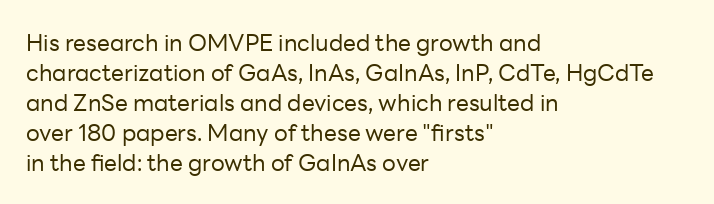
The image shows 23 px text type, upright; set left-aligned, normal line spacing (1.3x), normal letter spacing, not underlined.
